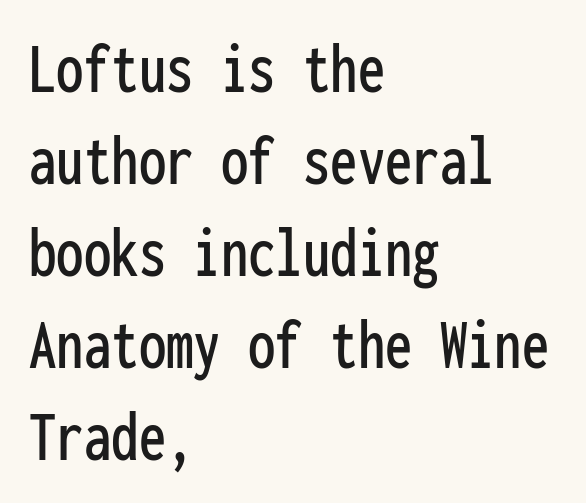
Q: Is the text italic (slanted)? A: No, it is upright.
Q: Is the typeface a serif or a sans-serif typeface? A: Sans-serif.
Q: Is the text underlined? A: No.
Q: How is the paragraph aligned? A: Left-aligned.
Q: Is the spacing between letters normal or unusually wide? A: Normal.
Q: Is the spacing between lines tight, normal or loose? A: Normal.
Q: Width (condensed, normal, or wide)? A: Condensed.
Q: Stroke contrast? A: Low.
Q: x-height? A: Medium.
Q: Monospaced? A: Yes.
